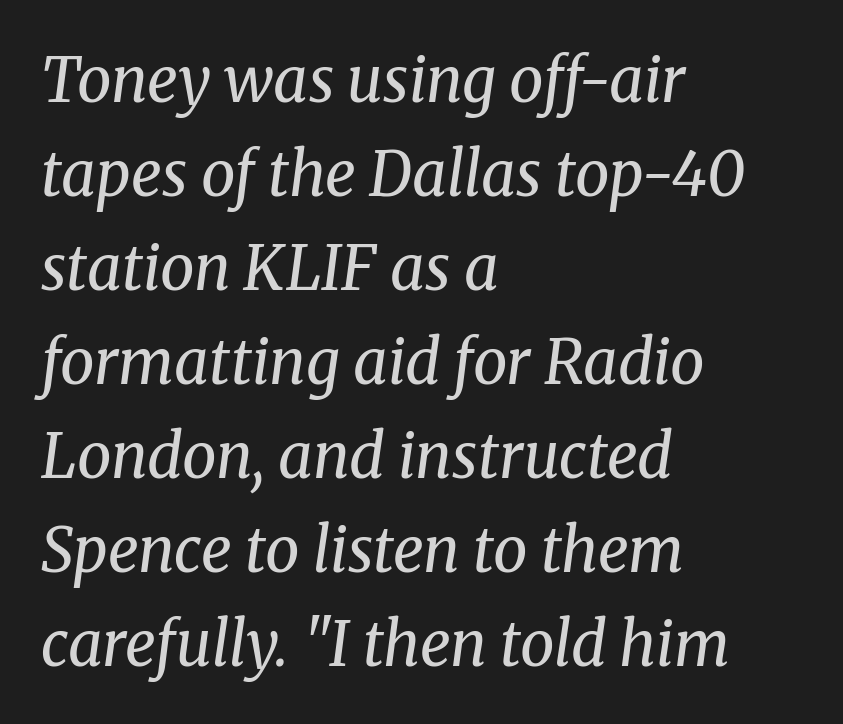
The image shows 61 px regular-weight serif type, italic (leaning right); set left-aligned, normal line spacing (1.54x), normal letter spacing, not underlined; medium stroke contrast and a medium x-height.
